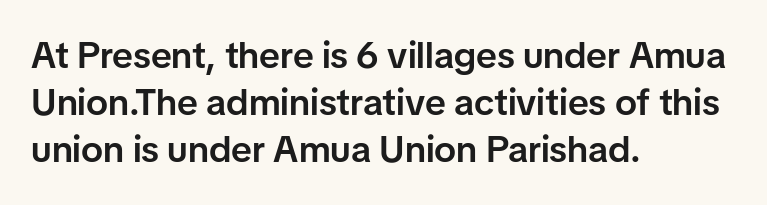
The image shows 37 px semibold sans-serif type, upright; set left-aligned, normal line spacing (1.27x), normal letter spacing, not underlined; low stroke contrast and a medium x-height.
